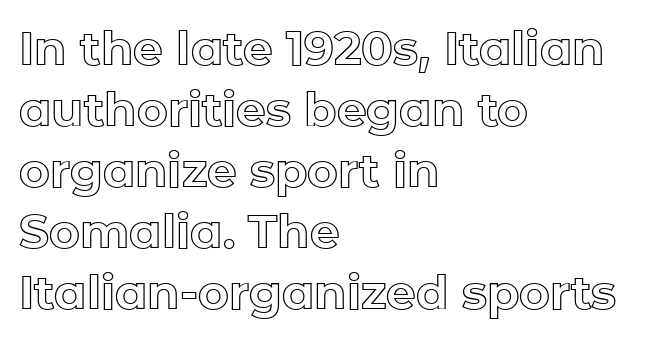
{"italic": "no", "width": "normal", "x_height": "medium", "monospaced": "no", "underline": "no", "align": "left", "line_spacing": "normal", "line_spacing_ratio": 1.3, "letter_spacing": "normal", "letter_spacing_em": 0.0, "glyph_px": 47}
